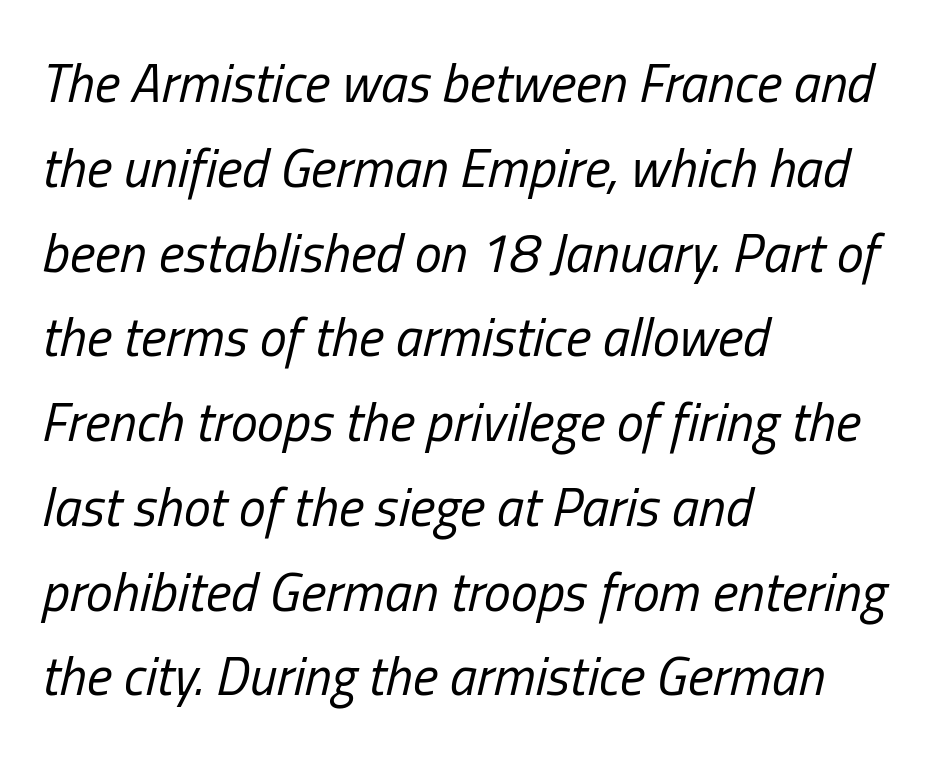
The image shows 54 px regular-weight, condensed type, italic (leaning right); set left-aligned, normal line spacing (1.57x), normal letter spacing, not underlined; low stroke contrast and a medium x-height.
